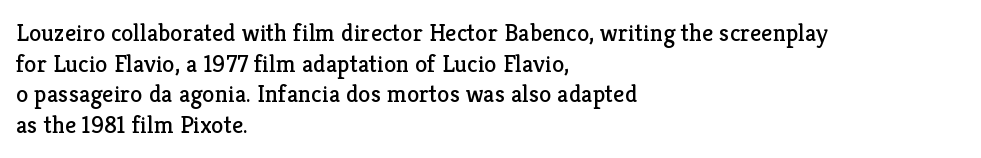
The letters look calm and open, with moderate or lighter stems. Descenders are the only things crossing below the line. Left-aligned paragraph, ragged on the right. Short note: letters normally spaced.
